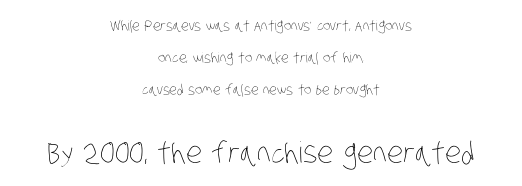
The letters sit at their default tracking, neither squeezed nor spread. A bare baseline throughout the passage. The rag falls on both sides of this text block equally. Do the characters align in a grid? No, the font is proportional. The passage shown is not bold in any degree. The later block is typeset at a bigger size than the earlier block.
